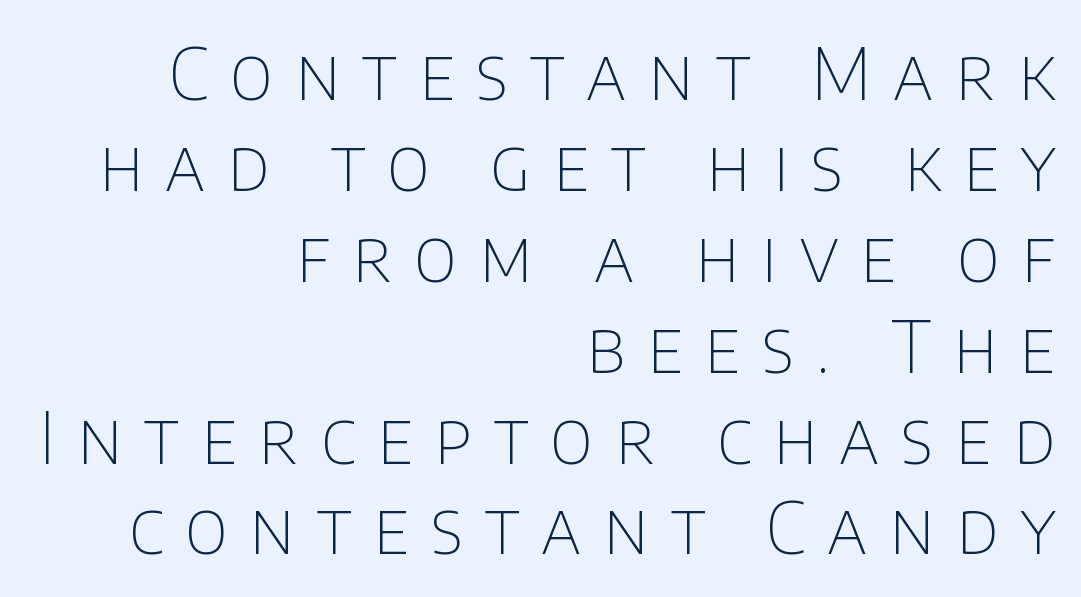
{"serif": "no", "italic": "no", "bold": "no", "weight": "thin", "width": "normal", "stroke_contrast": "low", "x_height": "large", "monospaced": "no", "underline": "no", "align": "right", "line_spacing": "normal", "line_spacing_ratio": 1.28, "letter_spacing": "wide", "letter_spacing_em": 0.31, "glyph_px": 71}
